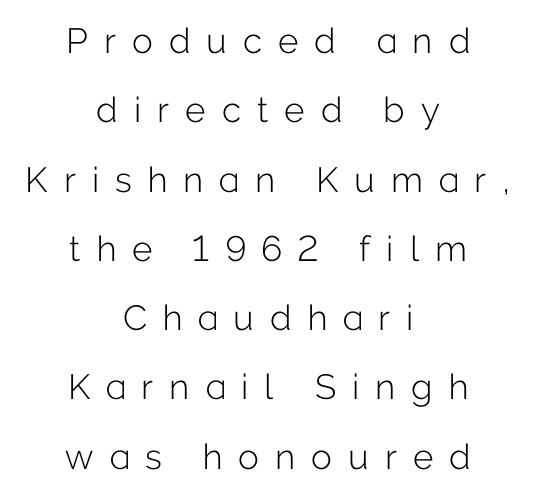
{"serif": "no", "italic": "no", "bold": "no", "weight": "light", "width": "normal", "stroke_contrast": "low", "x_height": "medium", "monospaced": "no", "underline": "no", "align": "center", "line_spacing": "loose", "line_spacing_ratio": 1.98, "letter_spacing": "wide", "letter_spacing_em": 0.46, "glyph_px": 35}
